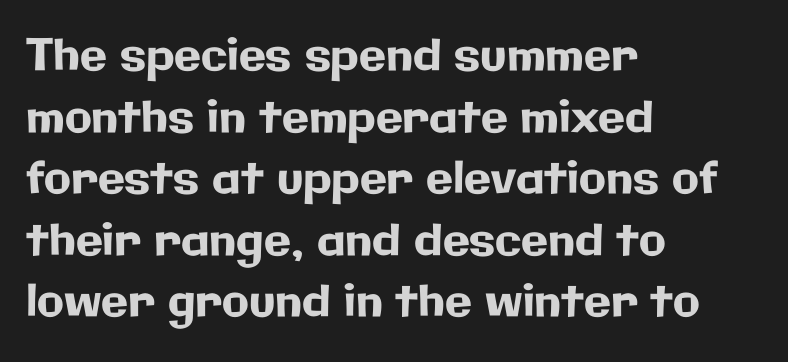
The image shows 44 px sans-serif type, upright; set left-aligned, normal line spacing (1.4x), normal letter spacing, not underlined; low stroke contrast and a medium x-height.
